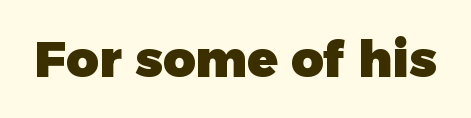
{"serif": "no", "italic": "no", "bold": "yes", "weight": "heavy", "width": "normal", "stroke_contrast": "low", "x_height": "medium", "monospaced": "no", "underline": "no", "letter_spacing": "normal", "letter_spacing_em": 0.0, "glyph_px": 50}
